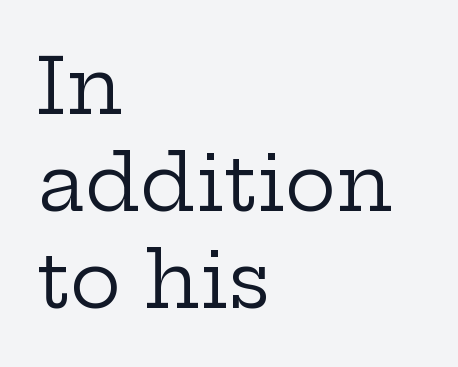
Q: Is the text bold? A: No.
Q: Is the text italic (slanted)? A: No, it is upright.
Q: Is the typeface a serif or a sans-serif typeface? A: Serif.
Q: Is the text underlined? A: No.
Q: How is the paragraph aligned? A: Left-aligned.
Q: Is the spacing between letters normal or unusually wide? A: Normal.
Q: Is the spacing between lines tight, normal or loose? A: Normal.
Q: Width (condensed, normal, or wide)? A: Wide.
Q: Stroke contrast? A: Low.
Q: x-height? A: Medium.
Q: Monospaced? A: No.
